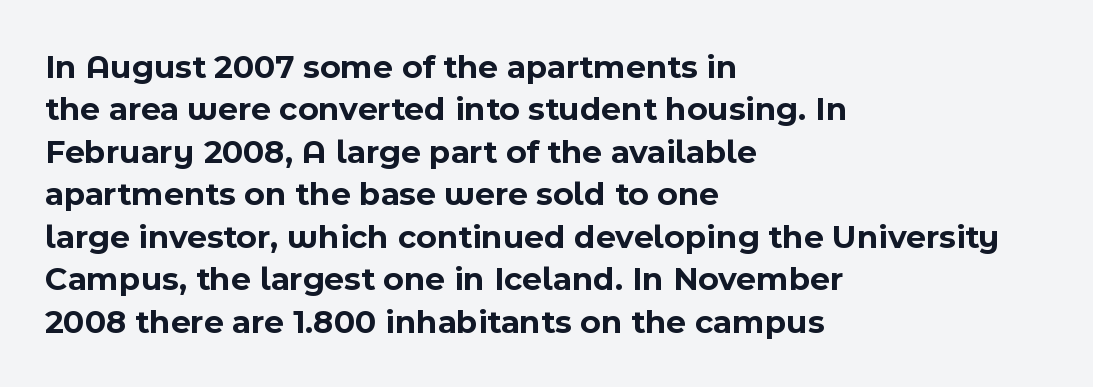
The image shows 34 px bold sans-serif type, upright; set left-aligned, normal line spacing (1.25x), normal letter spacing, not underlined; a medium x-height.
